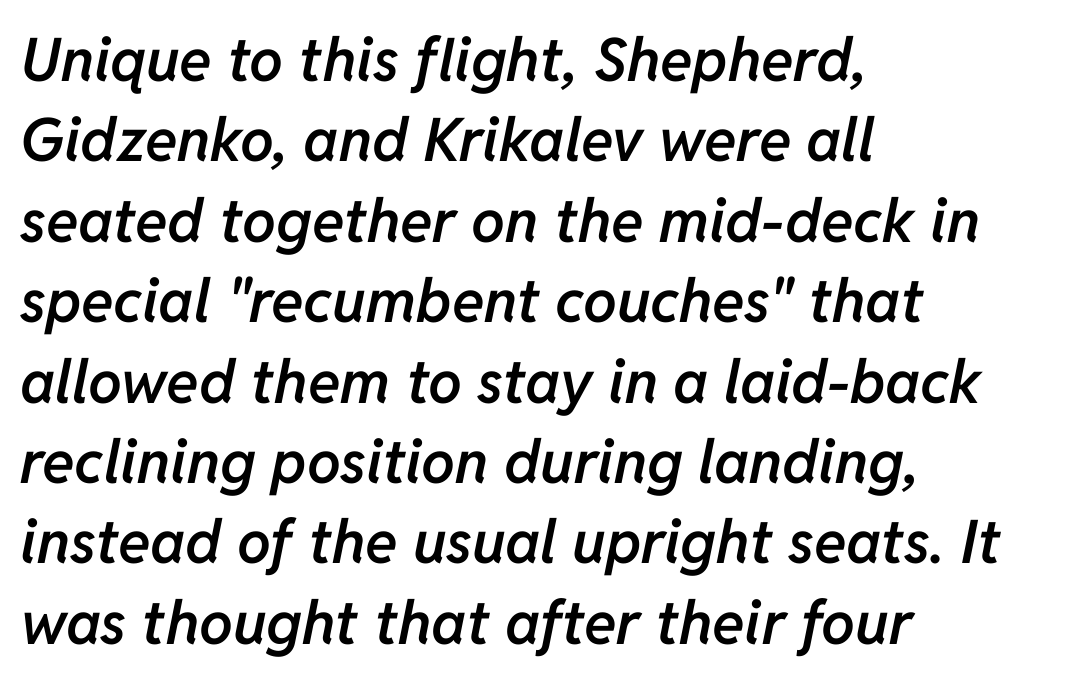
{"italic": "yes", "lean": "right", "slant_degrees": 11, "bold": "semi", "weight": "semibold", "width": "normal", "stroke_contrast": "low", "x_height": "medium", "monospaced": "no", "underline": "no", "align": "left", "line_spacing": "normal", "line_spacing_ratio": 1.34, "letter_spacing": "normal", "letter_spacing_em": 0.0, "glyph_px": 60}
